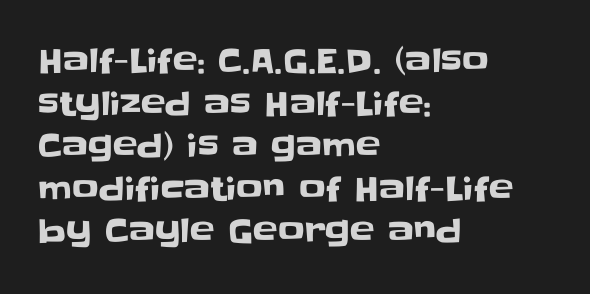
The space between consecutive lines is moderate. The face used here is proportionally spaced, like ordinary book or web type. Underline: absent. The axis of the letterforms is exactly vertical. The rendering keeps characters at their native spacing.
